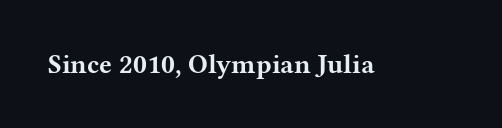
{"italic": "no", "bold": "yes", "underline": "no", "letter_spacing": "normal", "letter_spacing_em": 0.0, "glyph_px": 27}
